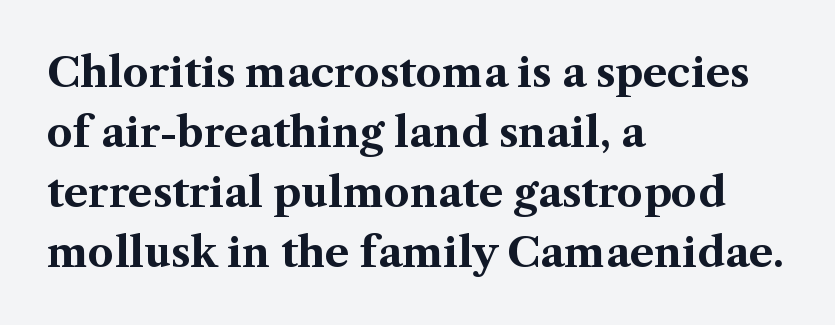
Leading: standard. You could not count columns in this text — the font is proportionally spaced. Words appear dense and cohesive because spacing is normal. Teacher's note: observe the even left margin — that is flush-left alignment.
